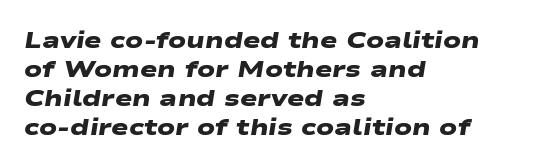
Descenders hang freely into open space. This block has exactly the height ordinary leading produces. Students, note that the glyphs here touch the page at normal intervals. I'd describe the lettering as bold — thick and assertive.
